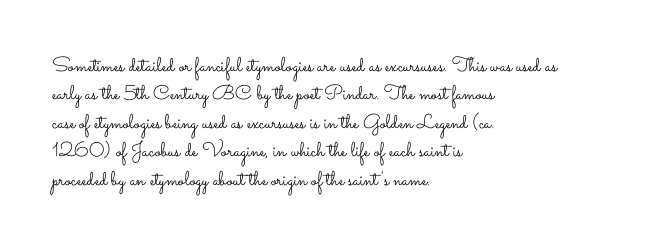
Glyph-to-glyph distance matches everyday printed text. One glance says typical: line gaps are just what's usual. A bare baseline throughout the passage.
